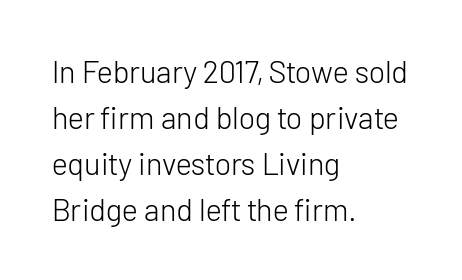
The image shows 31 px light sans-serif type, upright; set left-aligned, normal line spacing (1.48x), normal letter spacing, not underlined; low stroke contrast and a medium x-height.
